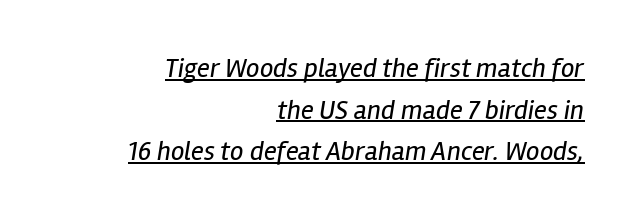
{"italic": "yes", "lean": "right", "slant_degrees": 12, "bold": "no", "underline": "yes", "align": "right", "line_spacing": "normal", "line_spacing_ratio": 1.54, "letter_spacing": "normal", "letter_spacing_em": 0.0, "glyph_px": 27}
